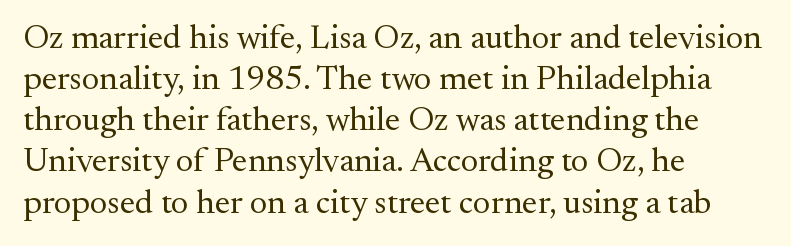
The image shows 34 px regular-weight serif type, upright; set left-aligned, line spacing 1.21x, normal letter spacing, not underlined; medium stroke contrast and a small x-height.
